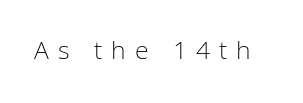
You could only call the tracking loose — the letters float apart. This reads as an unemphasized weight, regular at the heaviest. The gap between lines stays unmarked. Posture: straight, roman, zero tilt.
